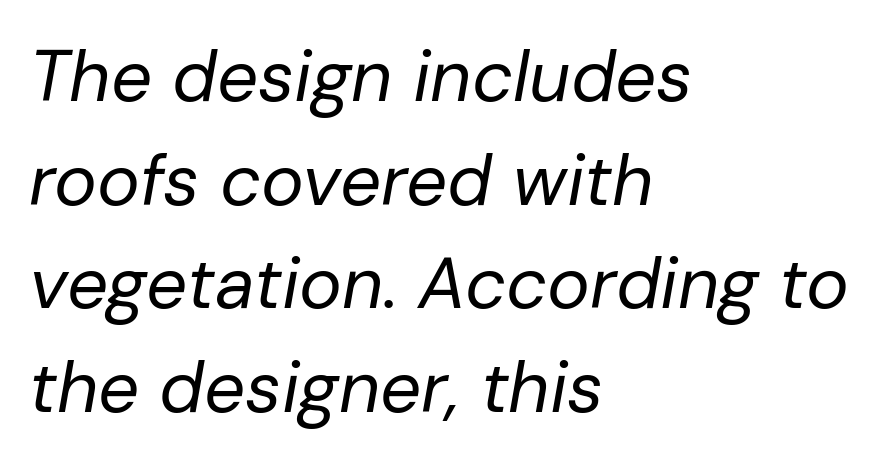
Q: Is the text bold? A: No.
Q: Is the text italic (slanted)? A: Yes, it leans right by about 10 degrees.
Q: Is the text underlined? A: No.
Q: How is the paragraph aligned? A: Left-aligned.
Q: Is the spacing between letters normal or unusually wide? A: Normal.
Q: Is the spacing between lines tight, normal or loose? A: Normal.
Q: Width (condensed, normal, or wide)? A: Normal.
Q: Stroke contrast? A: Low.
Q: x-height? A: Medium.
Q: Monospaced? A: No.
